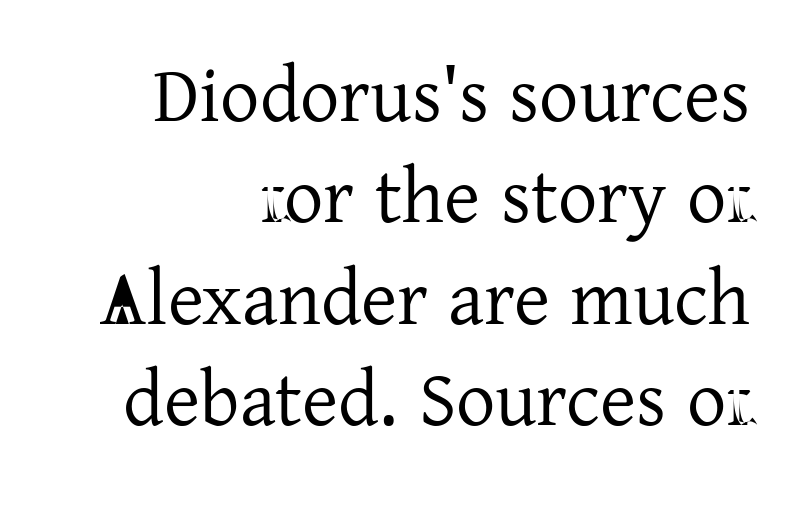
The rendering shows small feet on the letterforms — a serif design. The rendering uses natural spacing where letterforms have individual widths. Plain, unruled lines of type. Successive baselines arrive at the customary interval.
